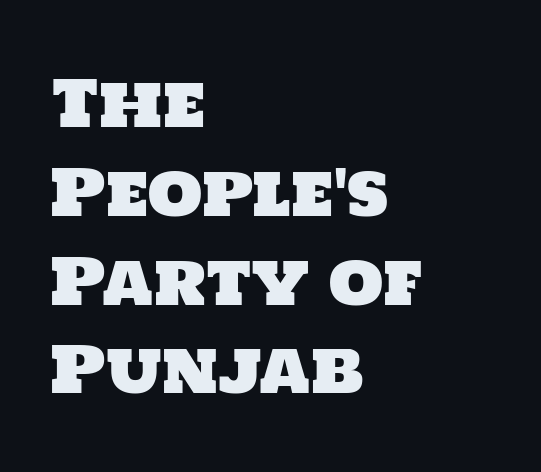
The ragged edge is on the right, which tells us the setting is flush left. The passage shown has conventional tracking throughout. Unmarked baselines from the first word to the last. This sample has the flowing, uneven cadence of proportional lettering. The characters display no serif detailing; their extremities are plain. What's the leading like? Ordinary, nothing unusual.
